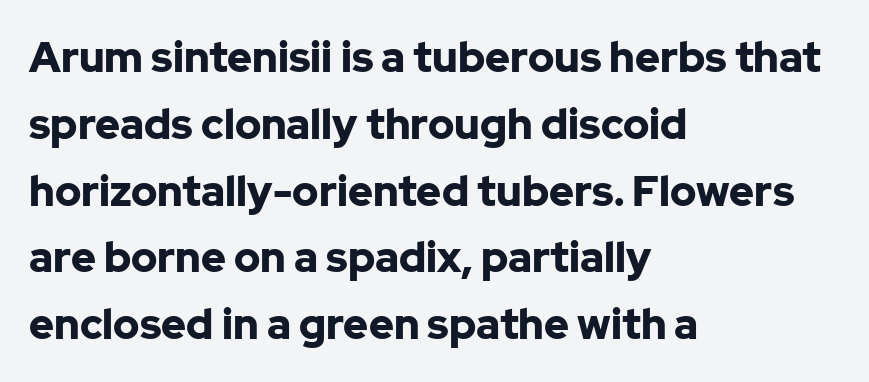
Q: Is the text bold? A: Yes.
Q: Is the text italic (slanted)? A: No, it is upright.
Q: Is the typeface a serif or a sans-serif typeface? A: Sans-serif.
Q: Is the text underlined? A: No.
Q: How is the paragraph aligned? A: Left-aligned.
Q: Is the spacing between letters normal or unusually wide? A: Normal.
Q: Is the spacing between lines tight, normal or loose? A: Normal.
Q: Width (condensed, normal, or wide)? A: Normal.
Q: Stroke contrast? A: Low.
Q: x-height? A: Medium.
Q: Monospaced? A: No.
